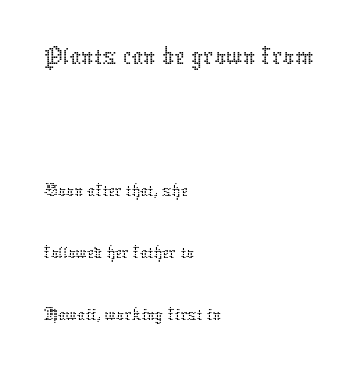
{"italic": "no", "bold": "no", "weight": "thin", "width": "normal", "stroke_contrast": "low", "x_height": "medium", "monospaced": "no", "underline": "no", "align": "left", "line_spacing": "normal", "line_spacing_ratio": 1.59, "letter_spacing": "normal", "letter_spacing_em": 0.0, "larger_block": "first", "size_ratio": 1.49, "glyph_px": 58}
